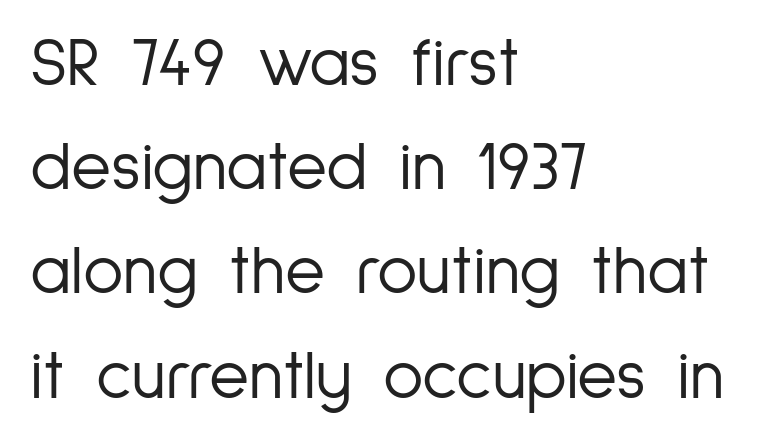
The image shows 69 px light, condensed sans-serif type, upright; set left-aligned, normal line spacing (1.51x), normal letter spacing, not underlined; low stroke contrast and a medium x-height.
